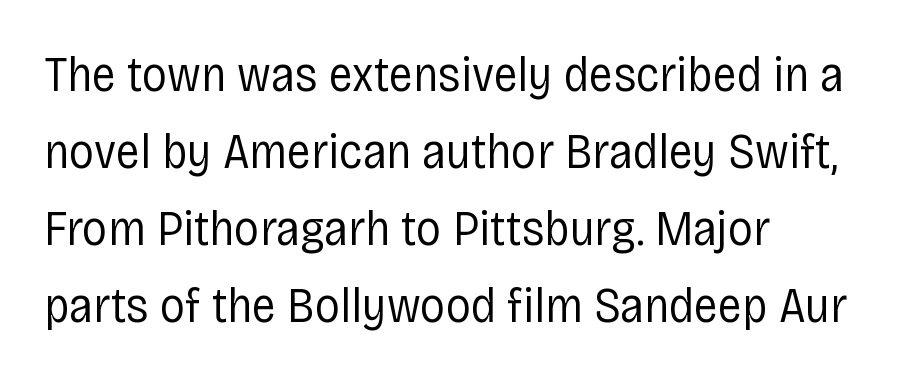
Q: Is the text bold? A: No.
Q: Is the text italic (slanted)? A: No, it is upright.
Q: Is the typeface a serif or a sans-serif typeface? A: Sans-serif.
Q: Is the text underlined? A: No.
Q: How is the paragraph aligned? A: Left-aligned.
Q: Is the spacing between letters normal or unusually wide? A: Normal.
Q: Is the spacing between lines tight, normal or loose? A: Normal.
Q: Width (condensed, normal, or wide)? A: Condensed.
Q: Stroke contrast? A: Low.
Q: x-height? A: Large.
Q: Monospaced? A: No.
